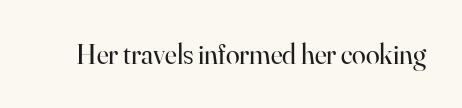
Q: Is the text bold? A: No.
Q: Is the text italic (slanted)? A: No, it is upright.
Q: Is the typeface a serif or a sans-serif typeface? A: Serif.
Q: Is the text underlined? A: No.
Q: Is the spacing between letters normal or unusually wide? A: Normal.
Q: Width (condensed, normal, or wide)? A: Normal.
Q: Stroke contrast? A: High.
Q: x-height? A: Small.
Q: Monospaced? A: No.
